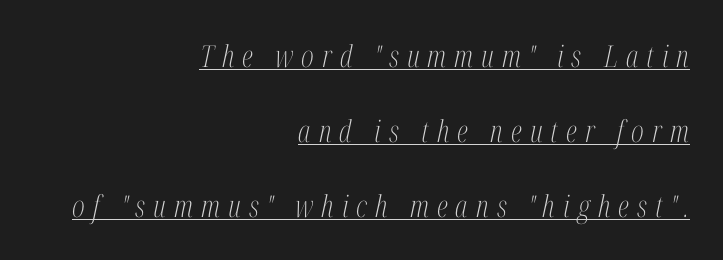
The image shows 30 px light, condensed serif type, italic (leaning right); set right-aligned, loose line spacing (2.5x), unusually wide letter spacing (+0.27 em), underlined; medium stroke contrast and a medium x-height.
